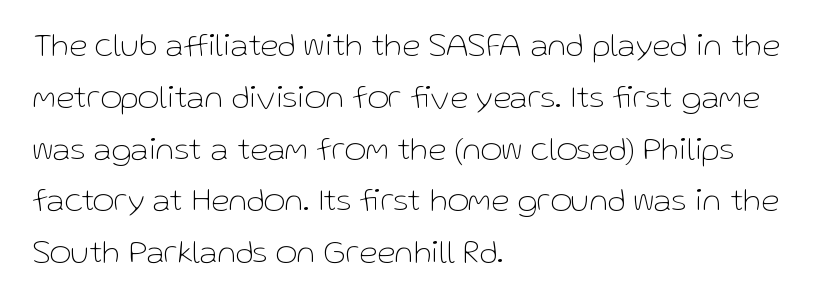
Q: Is the text bold? A: No.
Q: Is the text italic (slanted)? A: No, it is upright.
Q: Is the typeface a serif or a sans-serif typeface? A: Sans-serif.
Q: Is the text underlined? A: No.
Q: How is the paragraph aligned? A: Left-aligned.
Q: Is the spacing between letters normal or unusually wide? A: Normal.
Q: Is the spacing between lines tight, normal or loose? A: Normal.
Q: Width (condensed, normal, or wide)? A: Normal.
Q: Stroke contrast? A: Low.
Q: x-height? A: Medium.
Q: Monospaced? A: No.
